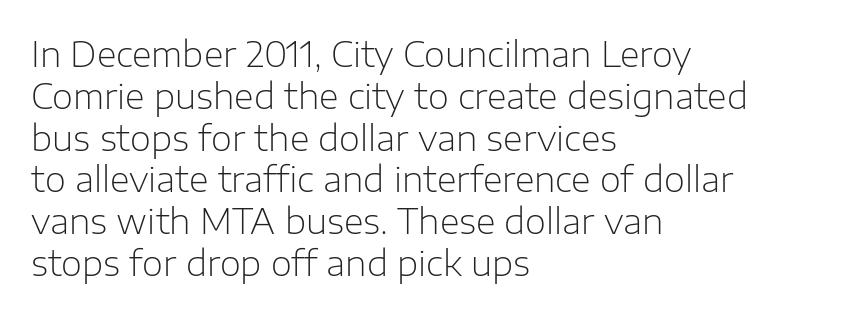
There is no visible air inserted between adjacent glyphs. Each letter's strokes conclude bluntly, with no projecting serifs. Type without underlining. The typeface has the unassuming heft of standard copy or less.
